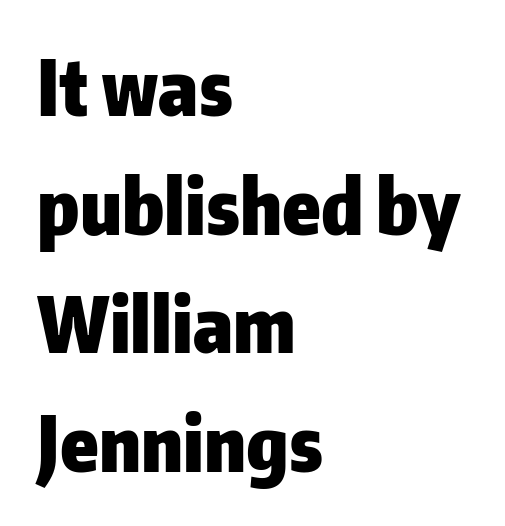
The image shows 76 px heavy sans-serif type, upright; set left-aligned, normal line spacing (1.56x), normal letter spacing, not underlined; low stroke contrast and a medium x-height.
